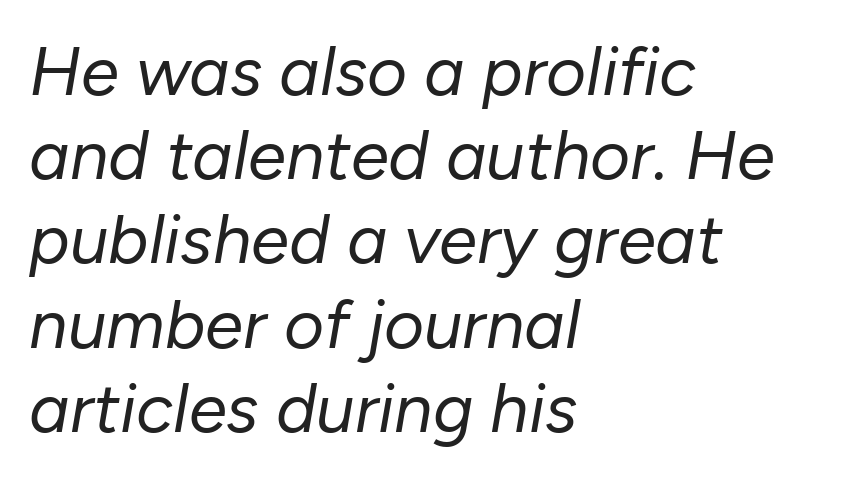
Q: Is the text bold? A: No.
Q: Is the text italic (slanted)? A: Yes, it leans right by about 10 degrees.
Q: Is the text underlined? A: No.
Q: How is the paragraph aligned? A: Left-aligned.
Q: Is the spacing between letters normal or unusually wide? A: Normal.
Q: Width (condensed, normal, or wide)? A: Normal.
Q: Stroke contrast? A: Low.
Q: x-height? A: Medium.
Q: Monospaced? A: No.
